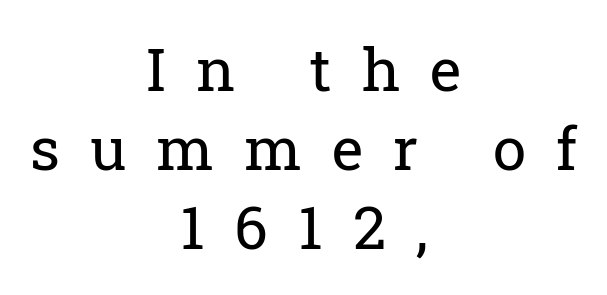
These lines have a slow, spaced-out rhythm from letter to letter. The typeface has the unassuming heft of standard copy or less. The letters advance in unequal steps, a hallmark of proportional type. Nope, not italic — everything's standing straight.
